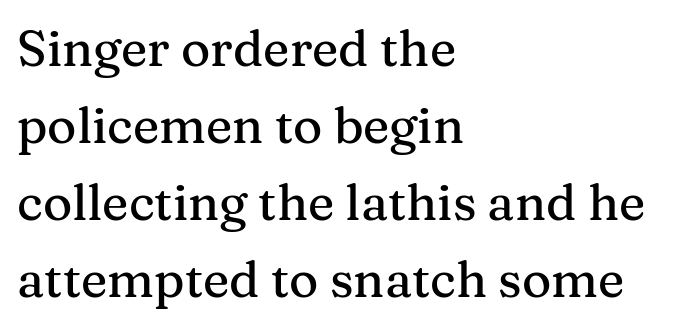
Descenders are the only things crossing below the line. Short note: letters normally spaced. Each line starts at the same left margin while the right side varies. Students, observe: this is what conventionally led text looks like.
